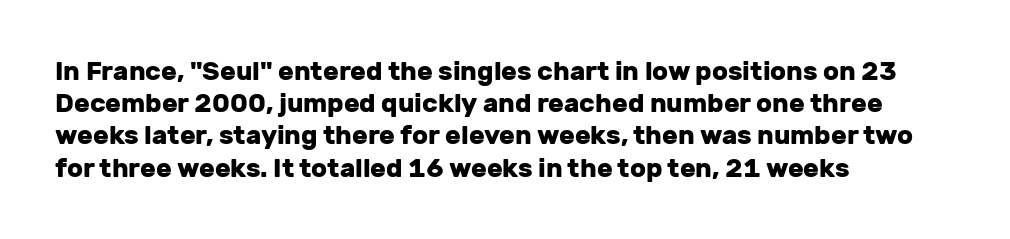
Q: Is the text bold? A: Yes.
Q: Is the text italic (slanted)? A: No, it is upright.
Q: Is the text underlined? A: No.
Q: How is the paragraph aligned? A: Left-aligned.
Q: Is the spacing between letters normal or unusually wide? A: Normal.
